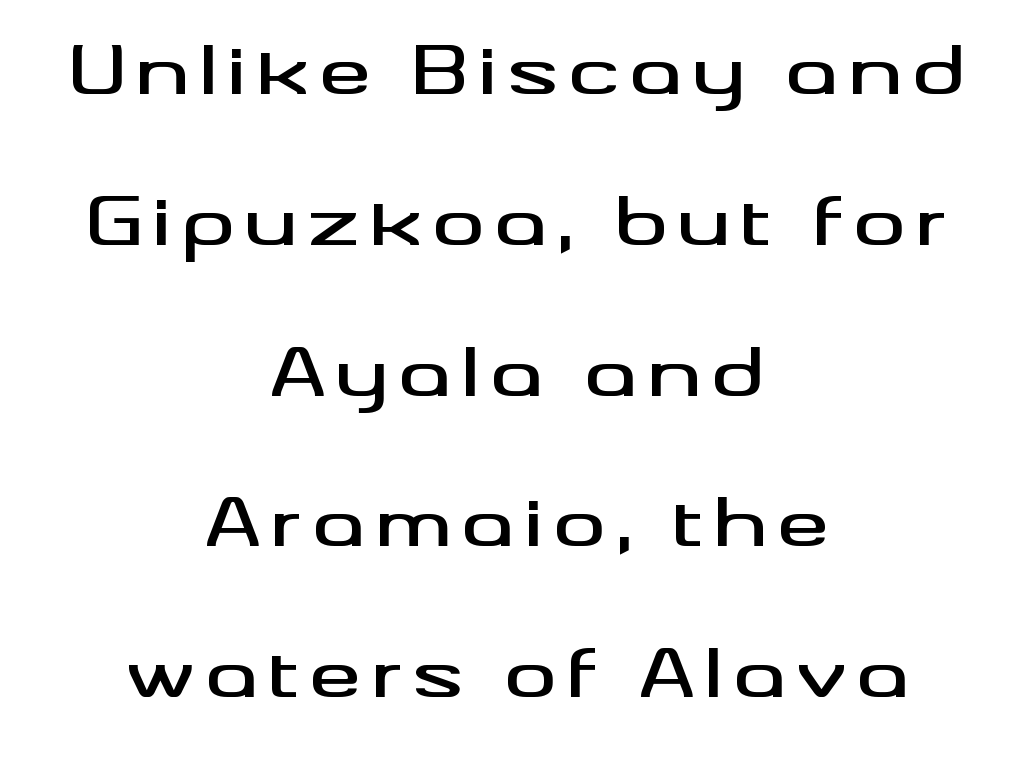
The image shows 65 px wide sans-serif type, upright; set centered, loose line spacing (2.32x), not underlined; medium stroke contrast and a small x-height.
